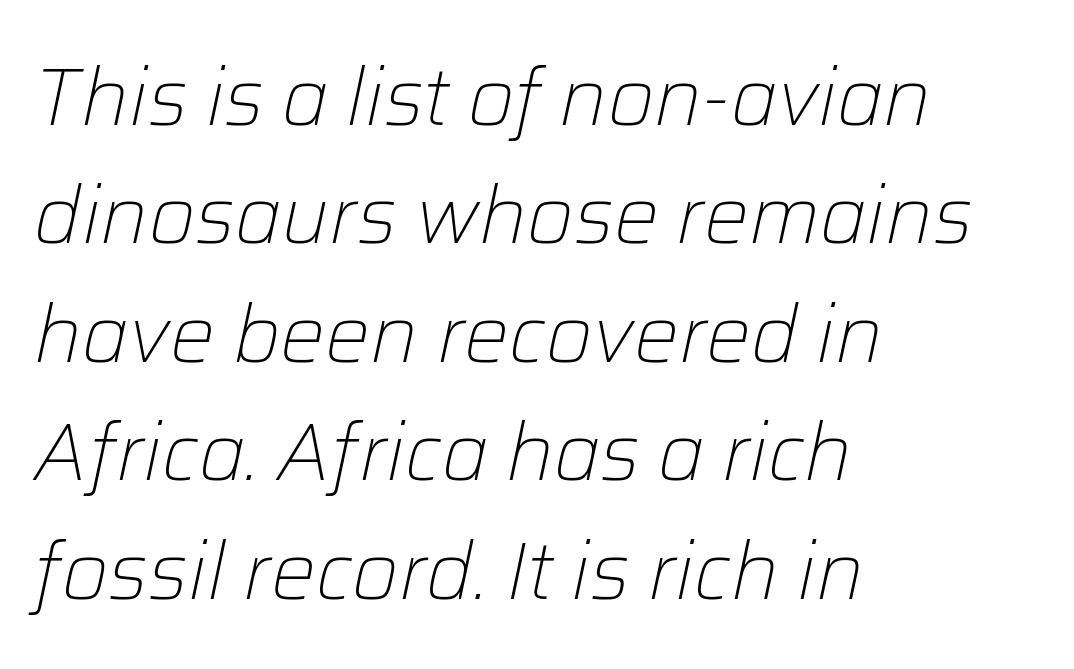
The image shows 80 px light type, italic (leaning right); set left-aligned, normal line spacing (1.48x), normal letter spacing, not underlined; low stroke contrast and a medium x-height.
